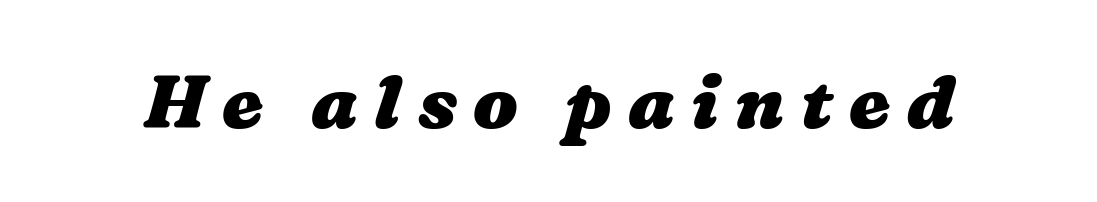
Q: Is the text bold? A: Yes.
Q: Is the text underlined? A: No.
Q: Is the spacing between letters normal or unusually wide? A: Unusually wide.
Q: Width (condensed, normal, or wide)? A: Wide.
Q: Stroke contrast? A: Medium.
Q: x-height? A: Medium.
Q: Monospaced? A: No.
